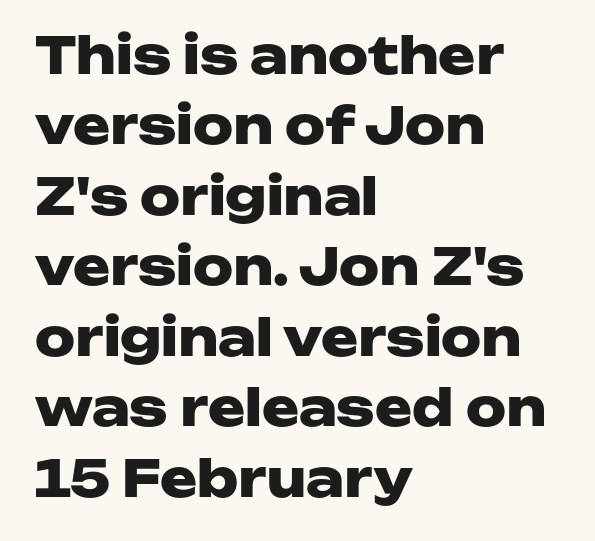
{"serif": "no", "italic": "no", "bold": "yes", "weight": "heavy", "width": "wide", "stroke_contrast": "low", "x_height": "medium", "monospaced": "no", "underline": "no", "align": "left", "line_spacing": "normal", "line_spacing_ratio": 1.41, "letter_spacing": "normal", "letter_spacing_em": 0.0, "glyph_px": 50}
